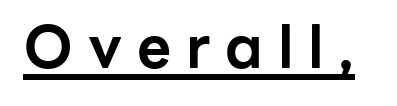
{"serif": "no", "italic": "no", "bold": "yes", "weight": "bold", "width": "normal", "stroke_contrast": "low", "x_height": "medium", "monospaced": "no", "underline": "yes", "letter_spacing": "wide", "letter_spacing_em": 0.25, "glyph_px": 59}
